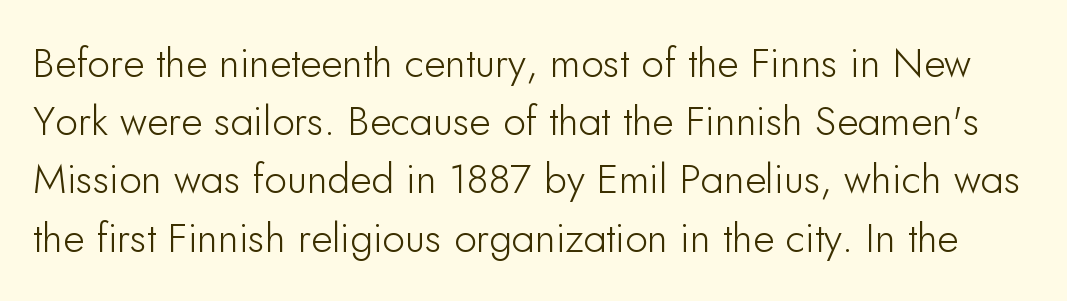
Q: Is the text italic (slanted)? A: No, it is upright.
Q: Is the typeface a serif or a sans-serif typeface? A: Sans-serif.
Q: Is the text underlined? A: No.
Q: Is the spacing between letters normal or unusually wide? A: Normal.
Q: Is the spacing between lines tight, normal or loose? A: Normal.
Q: Width (condensed, normal, or wide)? A: Normal.
Q: Stroke contrast? A: Low.
Q: x-height? A: Small.
Q: Monospaced? A: No.
